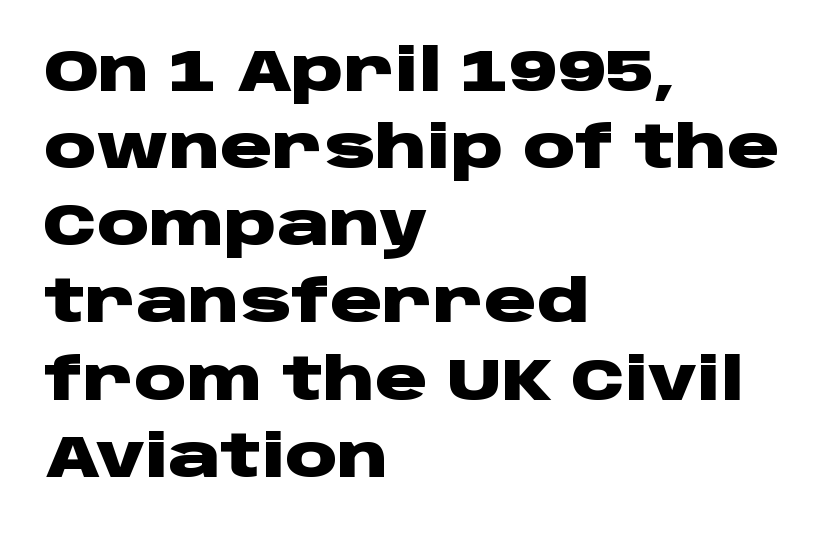
Q: Is the text bold? A: Yes.
Q: Is the text italic (slanted)? A: No, it is upright.
Q: Is the typeface a serif or a sans-serif typeface? A: Sans-serif.
Q: Is the text underlined? A: No.
Q: How is the paragraph aligned? A: Left-aligned.
Q: Is the spacing between letters normal or unusually wide? A: Normal.
Q: Is the spacing between lines tight, normal or loose? A: Normal.
Q: Width (condensed, normal, or wide)? A: Wide.
Q: Stroke contrast? A: Low.
Q: x-height? A: Large.
Q: Monospaced? A: No.
